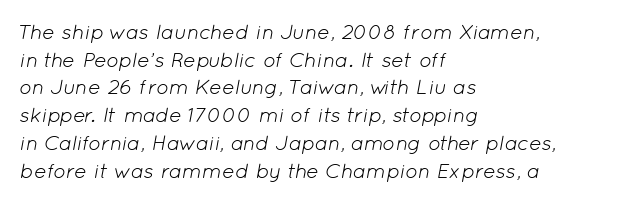
The paragraph shown leans on its left margin. Look at the tracking — it's just the regular setting, nothing added. Weight: not bold — regular or lighter. These lines were composed using italics.
